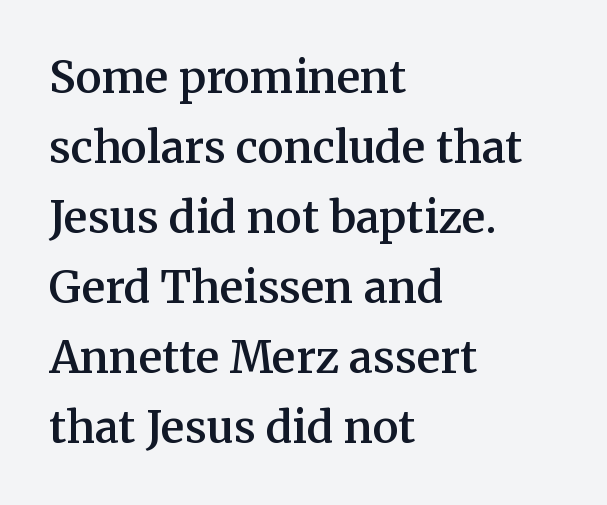
{"serif": "yes", "italic": "no", "bold": "semi", "weight": "semibold", "width": "normal", "stroke_contrast": "medium", "x_height": "medium", "monospaced": "no", "underline": "no", "align": "left", "line_spacing": "normal", "line_spacing_ratio": 1.59, "letter_spacing": "normal", "letter_spacing_em": 0.0, "glyph_px": 44}
